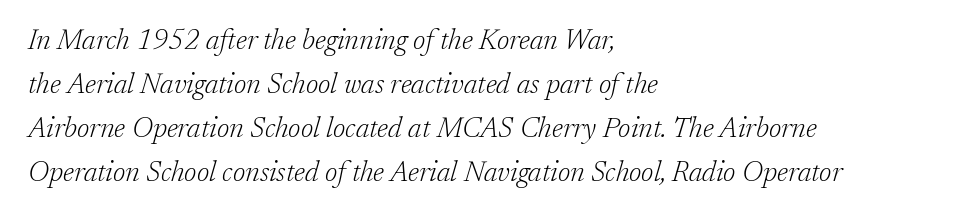
The gaps between neighbouring characters are ordinary and unremarkable. A quiet, ordinary-to-light weight characterises the typeface. Underline: absent. A serif font was chosen for this passage. These lines are rendered in a variable-pitch font. If you drew a line through each stem, it would be angled.
